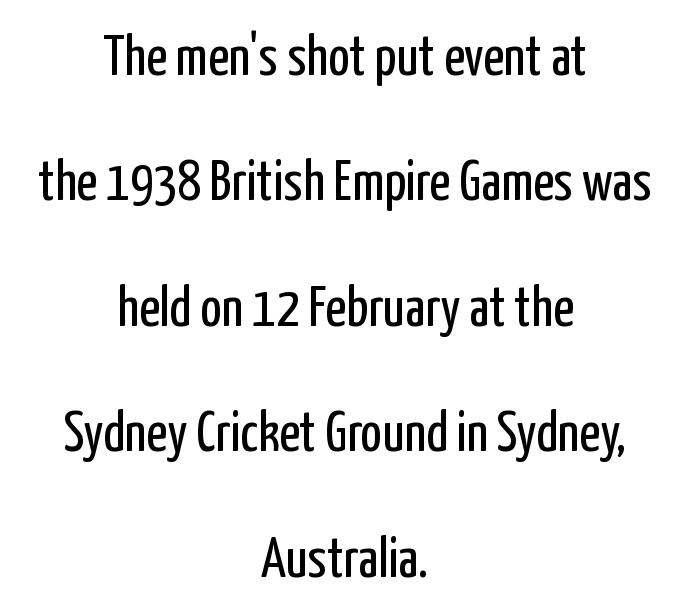
Varying glyph widths throughout — classic text-font behaviour. The strip under each line holds only bare page. If you drew a line through each stem, it would be perfectly vertical. Regarding serifs, this sample does without them. Compared with typical paragraphs, the rows here are farther apart. A quiet, ordinary-to-light weight characterises the typeface.
